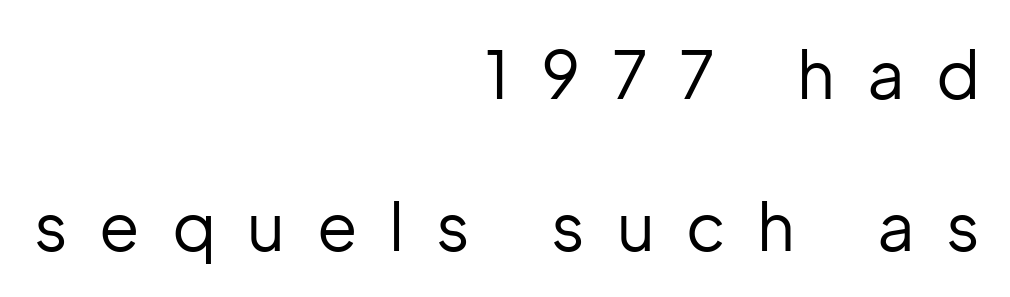
Varying glyph widths throughout — classic text-font behaviour. One glance says open: line gaps are wider than usual. Loose tracking; the words dissolve into strings of separated letters. Teacher's note: observe the even right margin — that is flush-right alignment.
